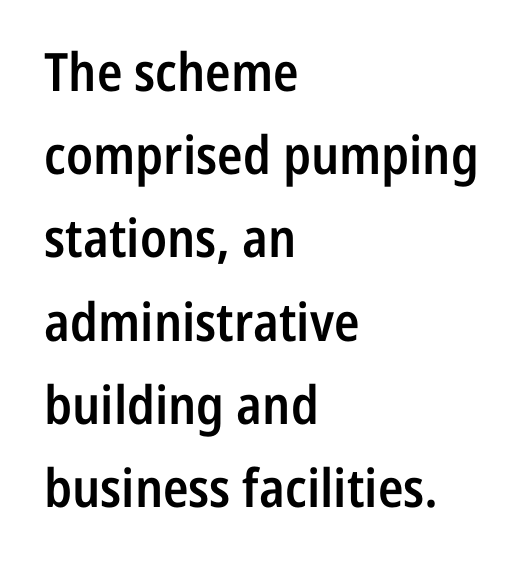
The designer left line spacing at the default. The lettering stays uniformly vertical, giving the passage a roman look. Serif or sans? Sans — the stroke terminals are bare. Layout note: lines flush left. Is this a fixed-width face? No — the glyphs have proportional, varying widths.
